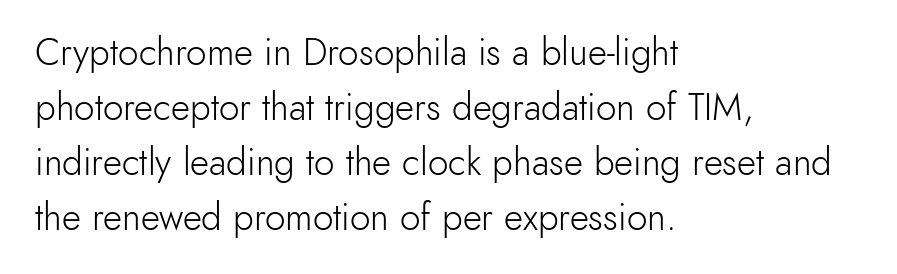
Looks like regular typesetting: each glyph gets only the width it needs. Descenders are the only things crossing below the line. Each new line begins a customary step beneath the previous one. The letters carry no serifs — their stems end cleanly without finishing strokes.
